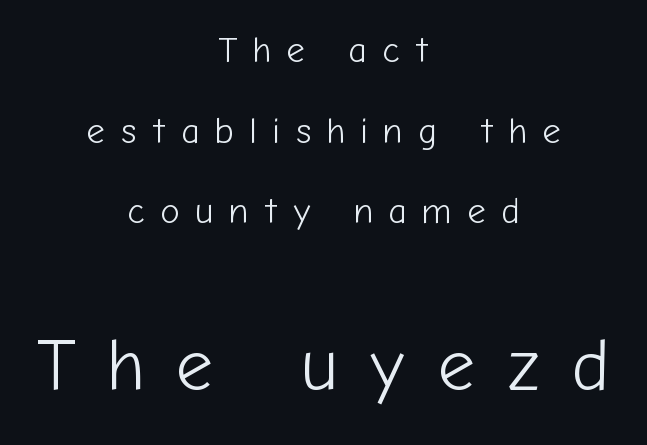
Q: Is the text bold? A: No.
Q: Is the text italic (slanted)? A: No, it is upright.
Q: Is the typeface a serif or a sans-serif typeface? A: Sans-serif.
Q: Is the text underlined? A: No.
Q: How is the paragraph aligned? A: Centered.
Q: Is the spacing between letters normal or unusually wide? A: Unusually wide.
Q: Is the spacing between lines tight, normal or loose? A: Loose.
Q: Which block of text is set in a larger size, the first (top) or the second (bottom)? A: The second (bottom) one.
Q: Width (condensed, normal, or wide)? A: Normal.
Q: Stroke contrast? A: Low.
Q: x-height? A: Medium.
Q: Monospaced? A: No.
